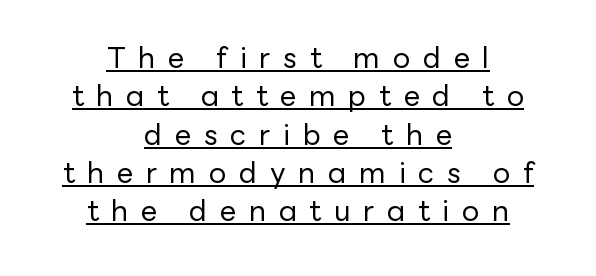
The image shows 29 px regular-weight sans-serif type, upright; set centered, normal line spacing (1.32x), unusually wide letter spacing (+0.44 em), underlined; low stroke contrast and a medium x-height.
